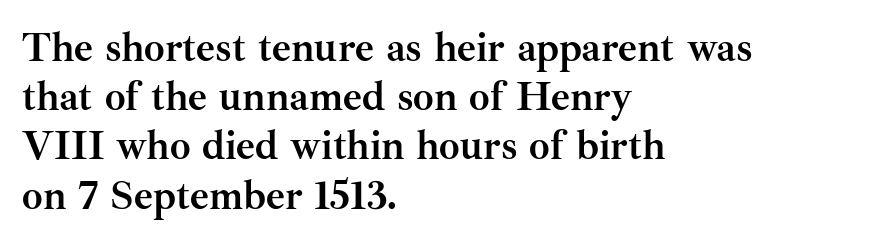
The image shows 41 px semibold serif type, upright; set left-aligned, line spacing 1.2x, normal letter spacing, not underlined; medium stroke contrast and a small x-height.
